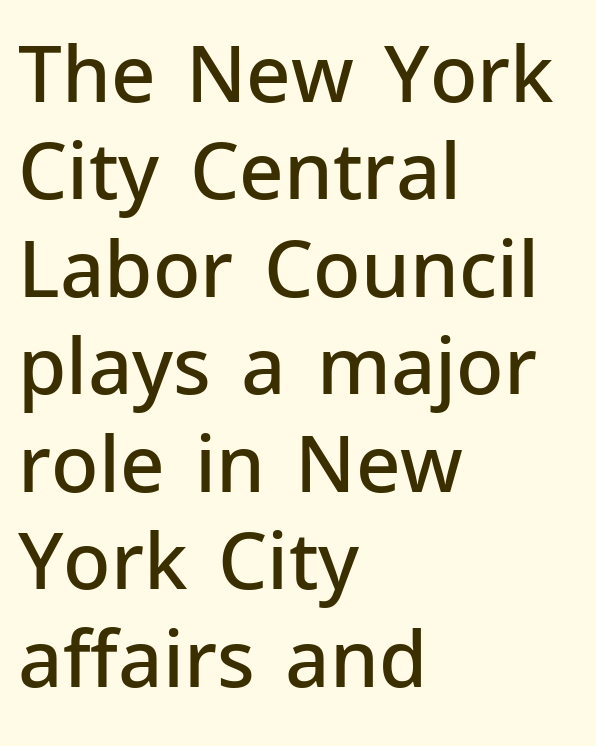
{"serif": "no", "italic": "no", "bold": "semi", "weight": "semibold", "width": "normal", "stroke_contrast": "low", "x_height": "medium", "monospaced": "no", "underline": "no", "align": "left", "line_spacing": "normal", "line_spacing_ratio": 1.25, "letter_spacing": "normal", "letter_spacing_em": 0.0, "glyph_px": 78}
